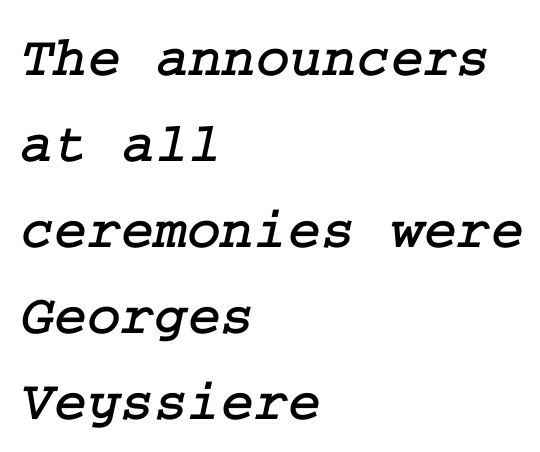
Q: Is the typeface a serif or a sans-serif typeface? A: Serif.
Q: Is the text underlined? A: No.
Q: How is the paragraph aligned? A: Left-aligned.
Q: Is the spacing between letters normal or unusually wide? A: Normal.
Q: Is the spacing between lines tight, normal or loose? A: Normal.
Q: Width (condensed, normal, or wide)? A: Normal.
Q: Stroke contrast? A: Low.
Q: x-height? A: Medium.
